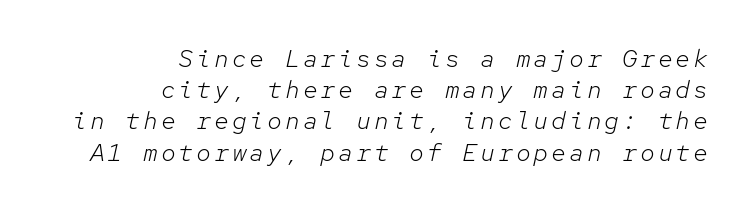
{"italic": "yes", "lean": "right", "slant_degrees": 12, "bold": "no", "underline": "no", "align": "right", "line_spacing": "normal", "line_spacing_ratio": 1.25, "glyph_px": 25}
